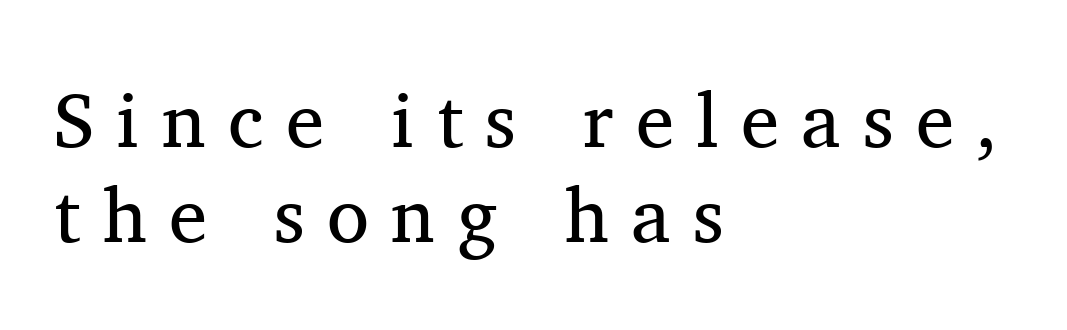
The image shows 77 px regular-weight serif type, upright; set left-aligned, line spacing 1.23x, unusually wide letter spacing (+0.29 em), not underlined; medium stroke contrast and a medium x-height.
